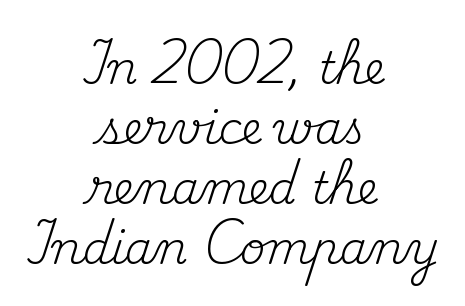
{"serif": "yes", "bold": "no", "weight": "regular", "width": "normal", "stroke_contrast": "medium", "x_height": "small", "monospaced": "no", "underline": "no", "align": "center", "line_spacing": "normal", "line_spacing_ratio": 1.36, "letter_spacing": "normal", "letter_spacing_em": 0.0, "glyph_px": 44}
